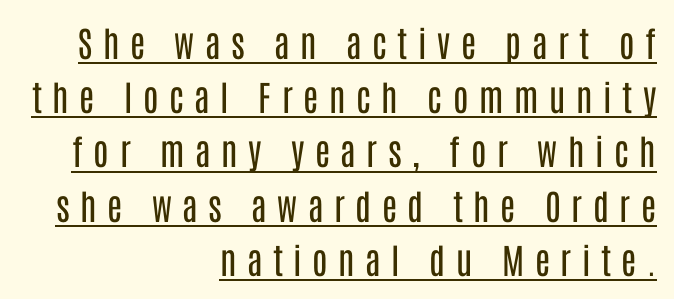
Q: Is the text bold? A: No.
Q: Is the text italic (slanted)? A: No, it is upright.
Q: Is the typeface a serif or a sans-serif typeface? A: Sans-serif.
Q: Is the text underlined? A: Yes.
Q: How is the paragraph aligned? A: Right-aligned.
Q: Is the spacing between letters normal or unusually wide? A: Unusually wide.
Q: Is the spacing between lines tight, normal or loose? A: Normal.
Q: Width (condensed, normal, or wide)? A: Condensed.
Q: Stroke contrast? A: Low.
Q: x-height? A: Large.
Q: Monospaced? A: No.
